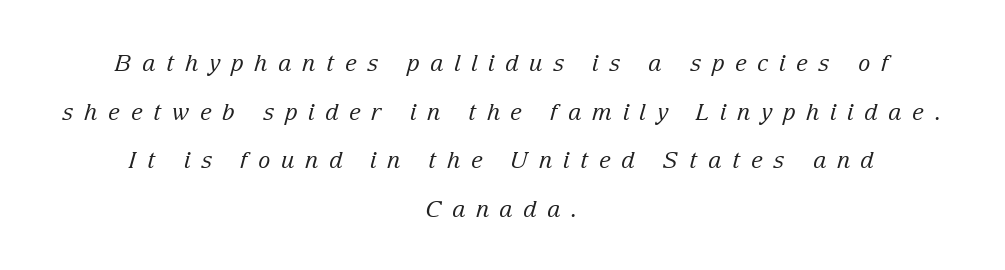
The image shows 23 px text type, italic (leaning right); set centered, loose line spacing (2.11x), unusually wide letter spacing (+0.46 em), not underlined.
